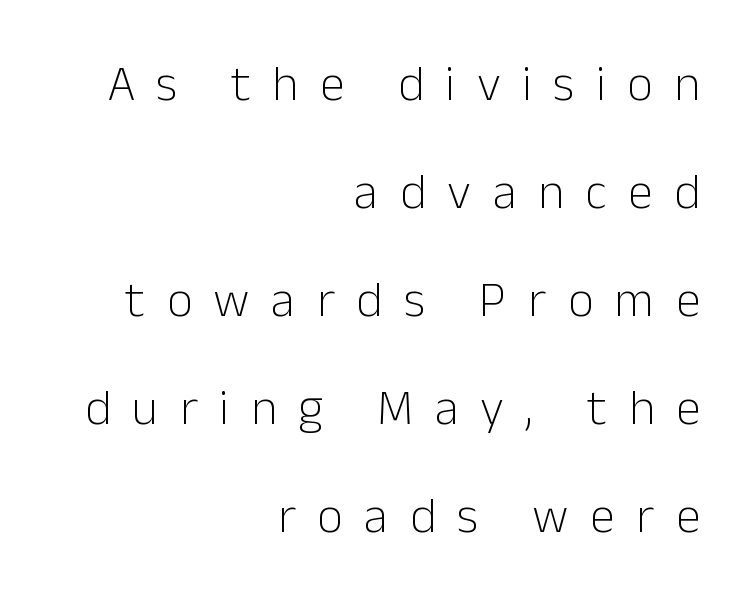
Q: Is the text bold? A: No.
Q: Is the text italic (slanted)? A: No, it is upright.
Q: Is the typeface a serif or a sans-serif typeface? A: Sans-serif.
Q: Is the text underlined? A: No.
Q: How is the paragraph aligned? A: Right-aligned.
Q: Is the spacing between letters normal or unusually wide? A: Unusually wide.
Q: Is the spacing between lines tight, normal or loose? A: Loose.
Q: Width (condensed, normal, or wide)? A: Normal.
Q: Stroke contrast? A: Low.
Q: x-height? A: Medium.
Q: Monospaced? A: No.
